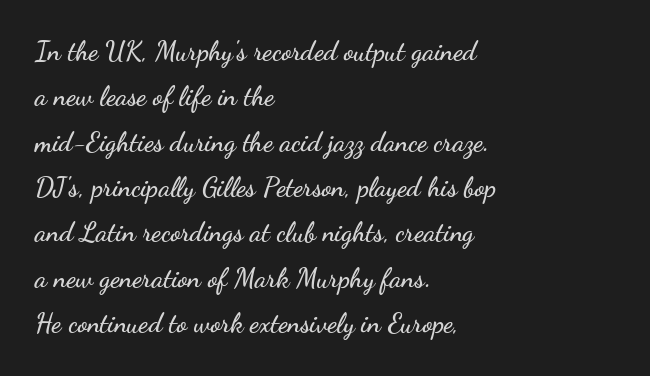
The image shows 27 px text type; set left-aligned, normal line spacing (1.68x), normal letter spacing, not underlined.
